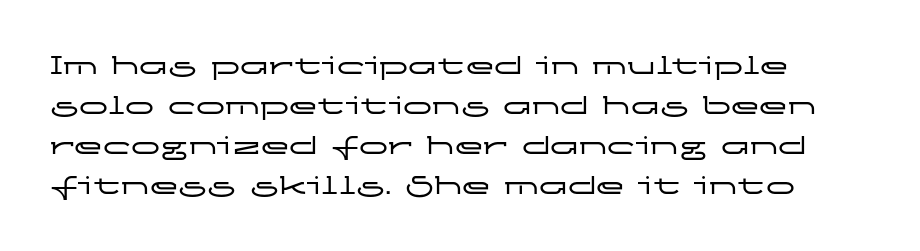
Q: Is the text italic (slanted)? A: No, it is upright.
Q: Is the typeface a serif or a sans-serif typeface? A: Sans-serif.
Q: Is the text underlined? A: No.
Q: Is the spacing between letters normal or unusually wide? A: Normal.
Q: Is the spacing between lines tight, normal or loose? A: Normal.
Q: Width (condensed, normal, or wide)? A: Wide.
Q: Stroke contrast? A: Low.
Q: x-height? A: Medium.
Q: Monospaced? A: No.
